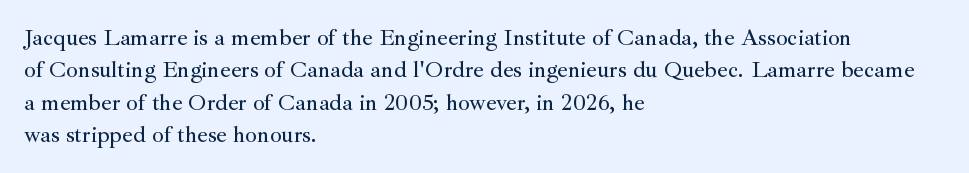
The image shows 23 px text type, upright; set left-aligned, normal line spacing (1.41x), normal letter spacing, not underlined.
